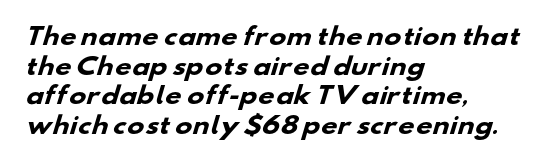
{"bold": "yes", "underline": "no", "align": "left", "line_spacing": "normal", "line_spacing_ratio": 1.29, "letter_spacing": "normal", "letter_spacing_em": 0.0, "glyph_px": 23}
